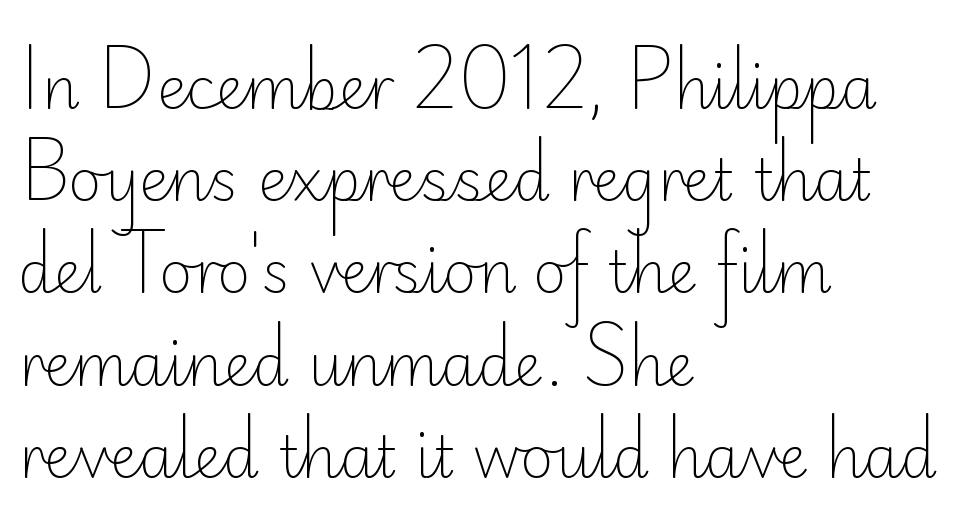
The image shows 58 px light sans-serif type, upright; set left-aligned, normal line spacing (1.59x), normal letter spacing, not underlined; low stroke contrast and a small x-height.
